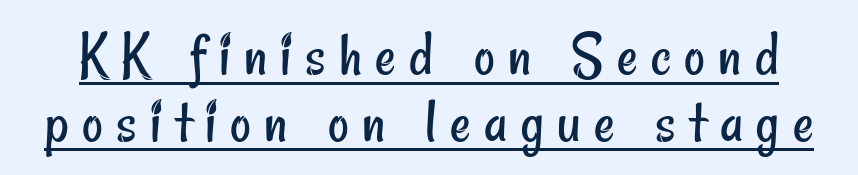
Vertical stems look standard width or narrower in stroke. Letter spacing: wide. This sample has the flowing, uneven cadence of proportional lettering. Each new line begins almost immediately beneath the previous one. Are there feet on the stems? There aren't — it's a sans. Underline: present.
